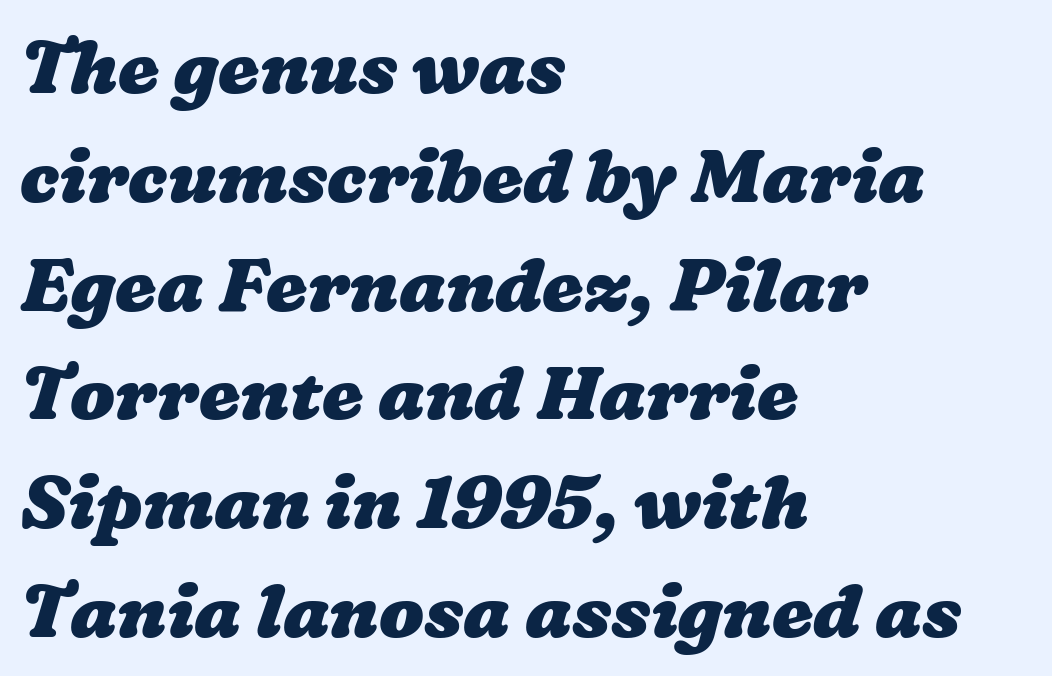
Look at the stroke-to-counter ratio: heavy, a bold. Do the characters align in a grid? No, the font is proportional. A clean baseline with only descenders dipping below it. Students, observe: this is what conventionally led text looks like. Nobody touched the tracking dial on this one. One-word summary of the alignment: left.
